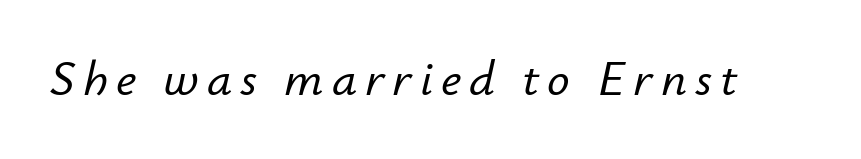
Each row of text sits above clean, open space. Rendered with sloped, italic letterforms. Here the designer chose a conventional face with non-uniform glyph widths.
